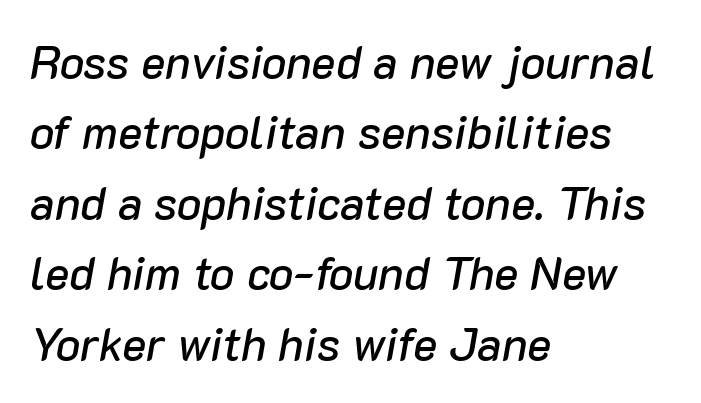
Does the lettering tilt? It does — this is italic. All the whitespace from short lines collects on the right. Is this a fixed-width face? No — the glyphs have proportional, varying widths. Beneath every word, the page is bare.
